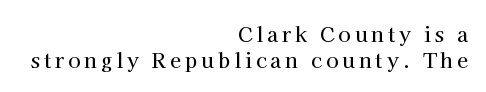
Loose tracking; the words dissolve into strings of separated letters. Notice how descenders clear the ascenders below comfortably — that's standard leading. Reading down the block, your eye finds every line finishing at a fixed right position. The words here are not underlined. Vertical strokes here are truly vertical.
